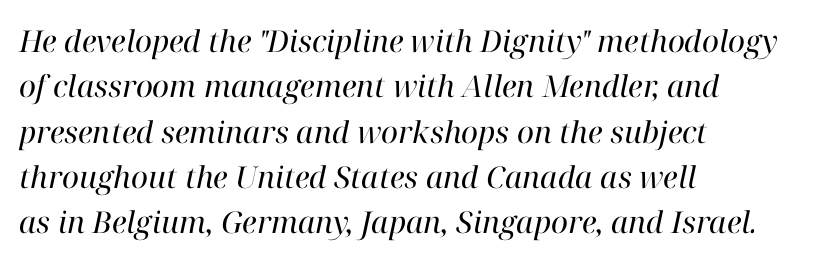
The image shows 30 px regular-weight serif type, italic (leaning right); set left-aligned, normal line spacing (1.51x), normal letter spacing, not underlined; high stroke contrast and a medium x-height.
